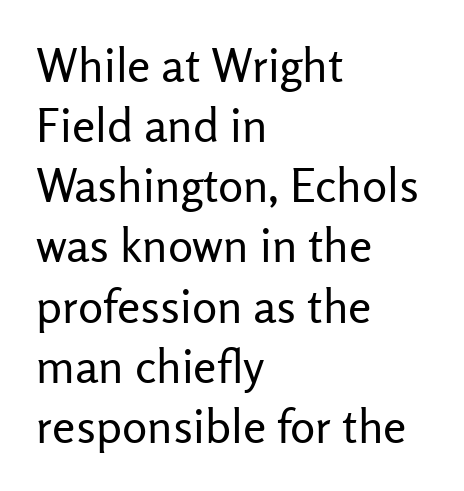
Q: Is the text bold? A: No.
Q: Is the text italic (slanted)? A: No, it is upright.
Q: Is the typeface a serif or a sans-serif typeface? A: Sans-serif.
Q: Is the text underlined? A: No.
Q: How is the paragraph aligned? A: Left-aligned.
Q: Is the spacing between letters normal or unusually wide? A: Normal.
Q: Is the spacing between lines tight, normal or loose? A: Normal.
Q: Width (condensed, normal, or wide)? A: Normal.
Q: Stroke contrast? A: Low.
Q: x-height? A: Medium.
Q: Monospaced? A: No.
